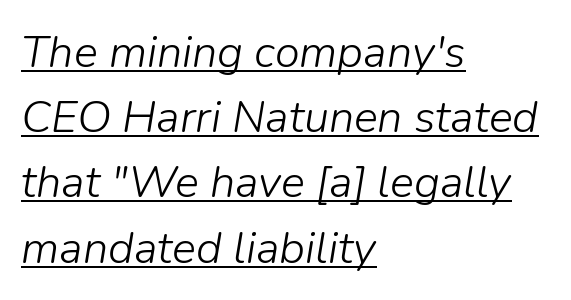
These lines were composed using italics. Think of a printed novel: that variable character pitch is what you see here. How are the letters spaced? Ordinarily, with no added tracking. The typesetter chose a ragged-right arrangement here.
